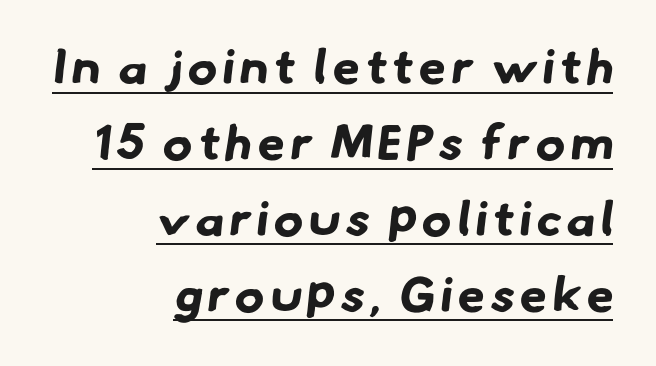
Has an underline been added? It has. You could not count columns in this text — the font is proportionally spaced. One glance says typical: line gaps are just what's usual. Compared with an ordinary text face, these strokes are far heavier — a full bold. The characters display no serif detailing; their extremities are plain. In CSS terms this would be text-align: right.
